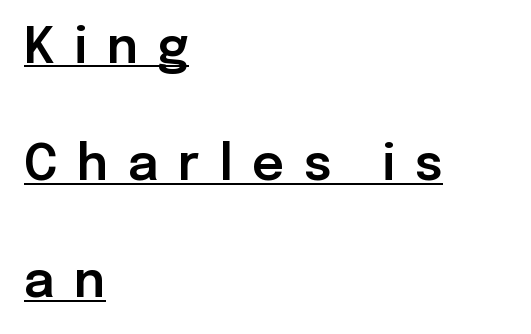
This is underlined copy, the kind a proofreader might mark for attention. In CSS terms this would be text-align: left. Each letter's strokes conclude bluntly, with no projecting serifs. Students, note that the glyphs here are deliberately spaced far apart. This sample has the flowing, uneven cadence of proportional lettering.
